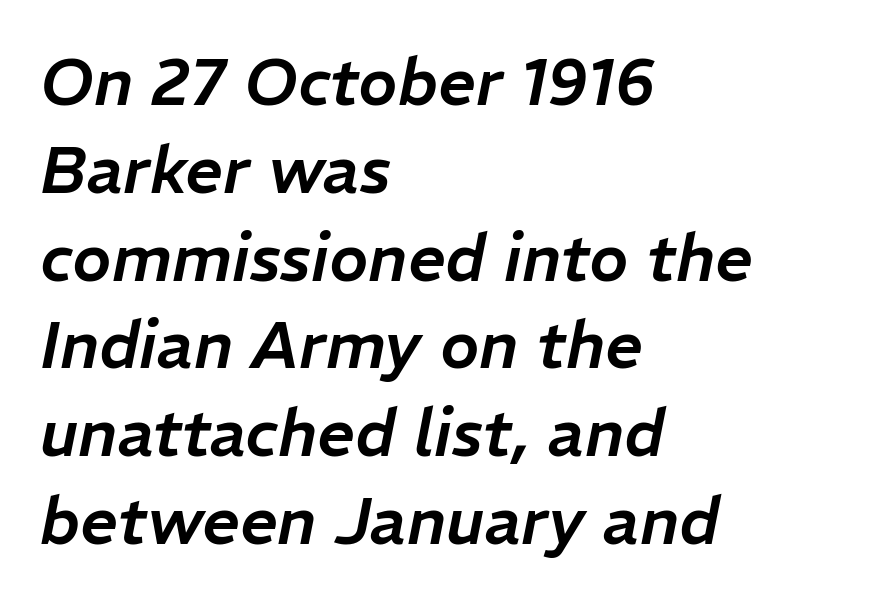
The image shows 66 px text type, italic (leaning right); set left-aligned, normal line spacing (1.33x), normal letter spacing, not underlined; low stroke contrast and a medium x-height.
